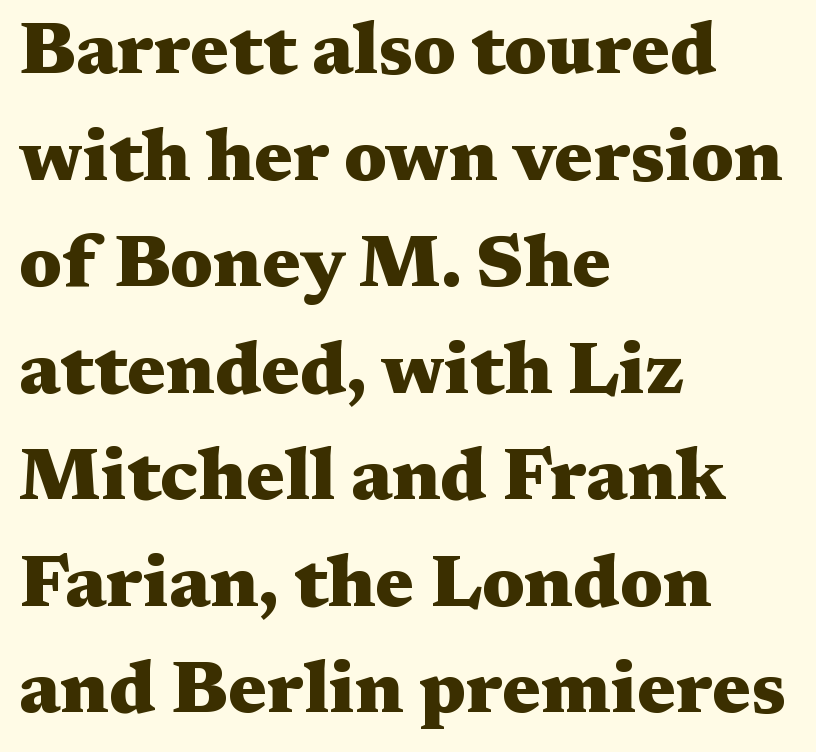
The image shows 73 px heavy, wide serif type, upright; set left-aligned, normal line spacing (1.46x), normal letter spacing, not underlined; medium stroke contrast and a medium x-height.
